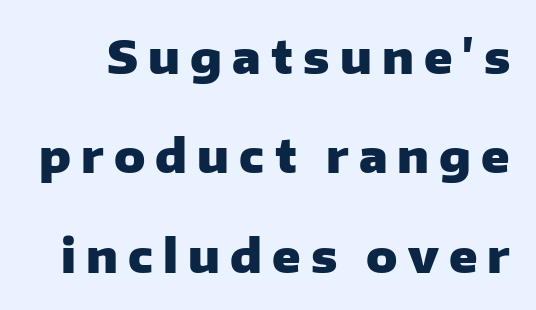
Posture: vertical. Do the characters align in a grid? No, the font is proportional. These lines are composed in type without serifs. Rows of type keep a wide berth in the vertical direction. The characters look thick and weighty, a clear bold.
